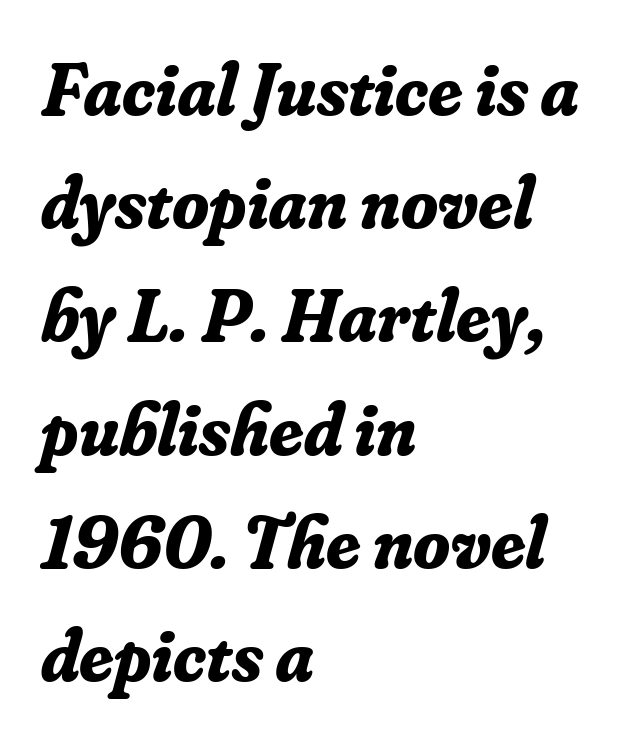
{"serif": "yes", "italic": "yes", "lean": "right", "slant_degrees": 16, "bold": "yes", "weight": "bold", "width": "normal", "stroke_contrast": "low", "x_height": "small", "monospaced": "no", "underline": "no", "align": "left", "line_spacing": "normal", "line_spacing_ratio": 1.51, "letter_spacing": "normal", "letter_spacing_em": 0.0, "glyph_px": 75}
